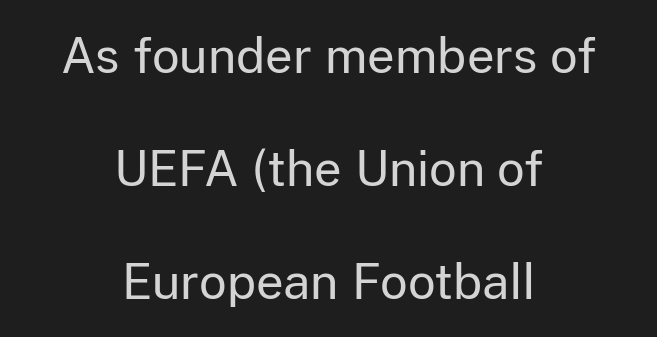
One glance says open: line gaps are wider than usual. The letters stand upright; this is a roman face. Varying glyph widths throughout — classic text-font behaviour. Unlike a traditional serif, this face leaves its strokes unadorned. The lines in this sample share a center point and differ in where they start and stop.
